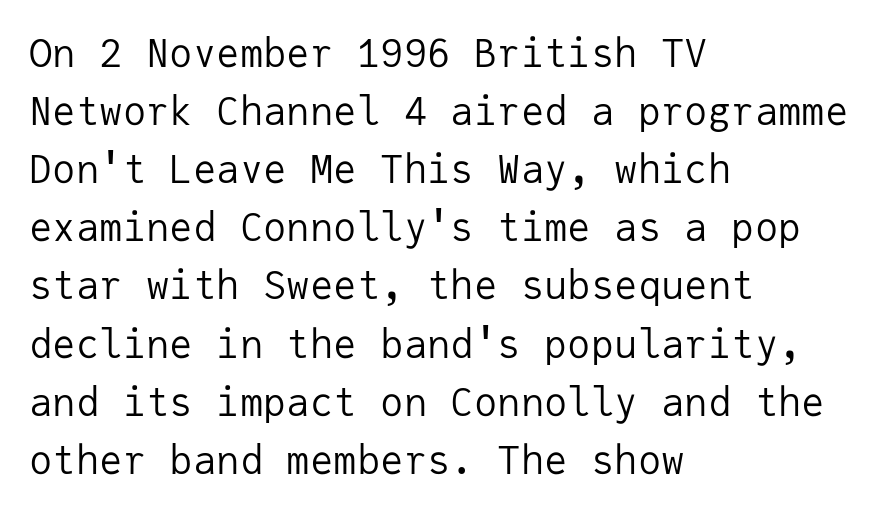
The image shows 39 px regular-weight sans-serif type, upright, monospaced; set left-aligned, normal line spacing (1.49x), normal letter spacing, not underlined; low stroke contrast and a medium x-height.
